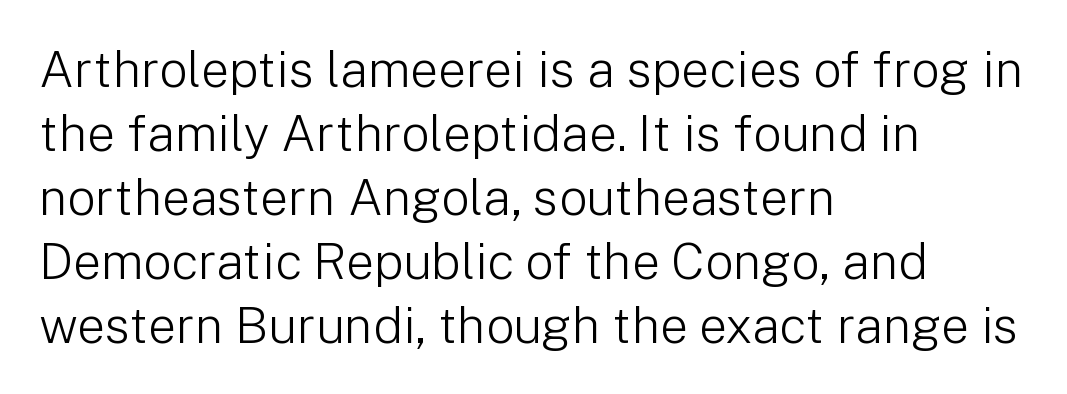
Q: Is the text bold? A: No.
Q: Is the text italic (slanted)? A: No, it is upright.
Q: Is the typeface a serif or a sans-serif typeface? A: Sans-serif.
Q: Is the text underlined? A: No.
Q: How is the paragraph aligned? A: Left-aligned.
Q: Is the spacing between letters normal or unusually wide? A: Normal.
Q: Is the spacing between lines tight, normal or loose? A: Normal.
Q: Width (condensed, normal, or wide)? A: Normal.
Q: Stroke contrast? A: Low.
Q: x-height? A: Medium.
Q: Monospaced? A: No.
